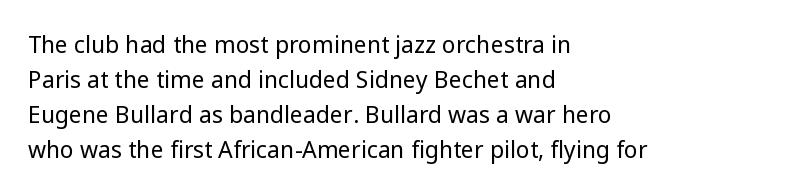
{"italic": "no", "bold": "no", "underline": "no", "align": "left", "line_spacing": "normal", "line_spacing_ratio": 1.52, "letter_spacing": "normal", "letter_spacing_em": 0.0, "glyph_px": 23}
